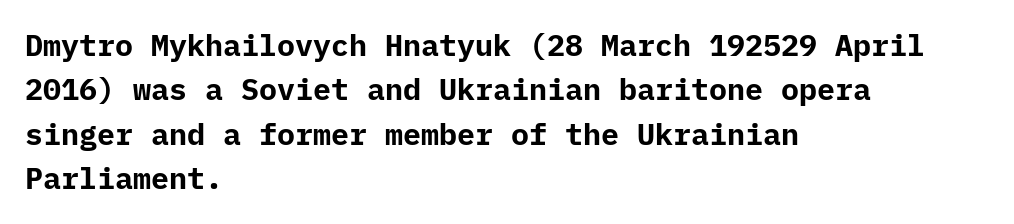
The image shows 30 px bold sans-serif type, upright; set left-aligned, normal line spacing (1.48x), normal letter spacing, not underlined; low stroke contrast and a medium x-height.
